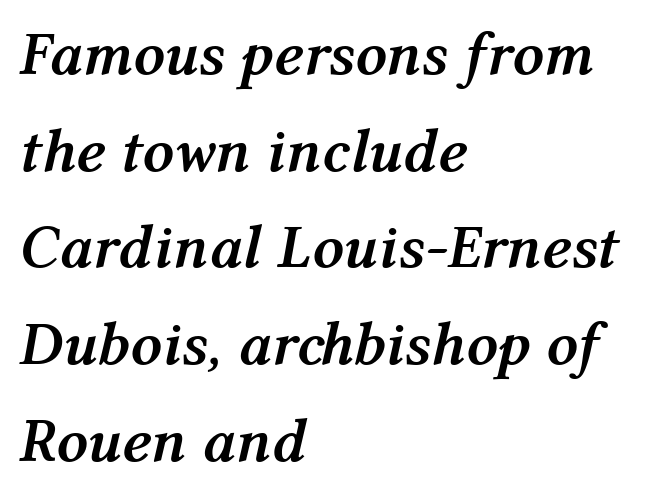
Q: Is the text bold? A: Yes.
Q: Is the text italic (slanted)? A: Yes, it leans right by about 12 degrees.
Q: Is the text underlined? A: No.
Q: How is the paragraph aligned? A: Left-aligned.
Q: Is the spacing between letters normal or unusually wide? A: Normal.
Q: Is the spacing between lines tight, normal or loose? A: Normal.
Q: Width (condensed, normal, or wide)? A: Normal.
Q: Stroke contrast? A: Medium.
Q: x-height? A: Medium.
Q: Monospaced? A: No.
